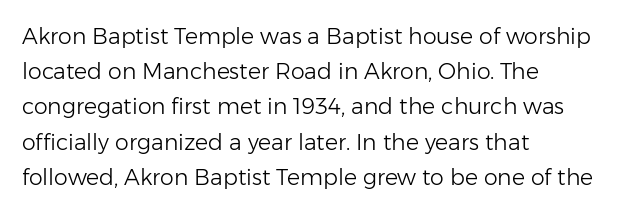
Q: Is the text bold? A: No.
Q: Is the text italic (slanted)? A: No, it is upright.
Q: Is the text underlined? A: No.
Q: How is the paragraph aligned? A: Left-aligned.
Q: Is the spacing between letters normal or unusually wide? A: Normal.
Q: Is the spacing between lines tight, normal or loose? A: Normal.
